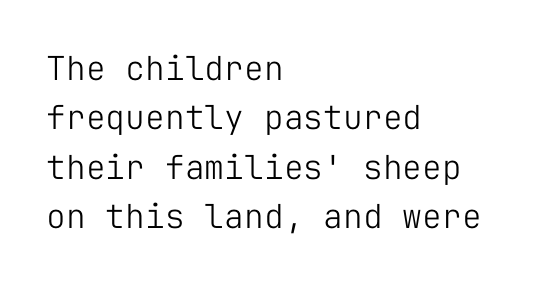
Rows of type keep a routine distance in the vertical direction. Summary of weight: not heavy and not bold. There is no visible air inserted between adjacent glyphs. Glance below the letters and you will spot only blank space. Here the designer chose a console-style face with uniform glyph widths.
